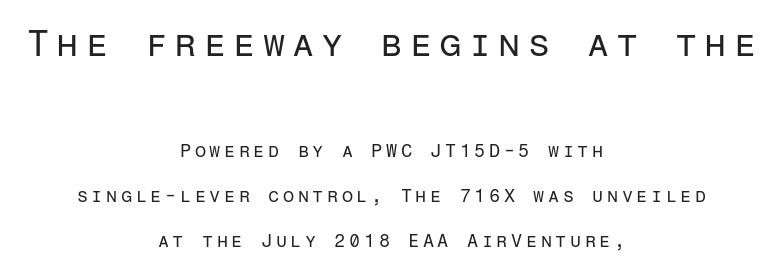
Q: Is the text bold? A: No.
Q: Is the text italic (slanted)? A: No, it is upright.
Q: Is the typeface a serif or a sans-serif typeface? A: Sans-serif.
Q: Is the text underlined? A: No.
Q: How is the paragraph aligned? A: Centered.
Q: Is the spacing between letters normal or unusually wide? A: Unusually wide.
Q: Is the spacing between lines tight, normal or loose? A: Loose.
Q: Which block of text is set in a larger size, the first (top) or the second (bottom)? A: The first (top) one.
Q: Width (condensed, normal, or wide)? A: Normal.
Q: Stroke contrast? A: Low.
Q: x-height? A: Medium.
Q: Monospaced? A: Yes.
